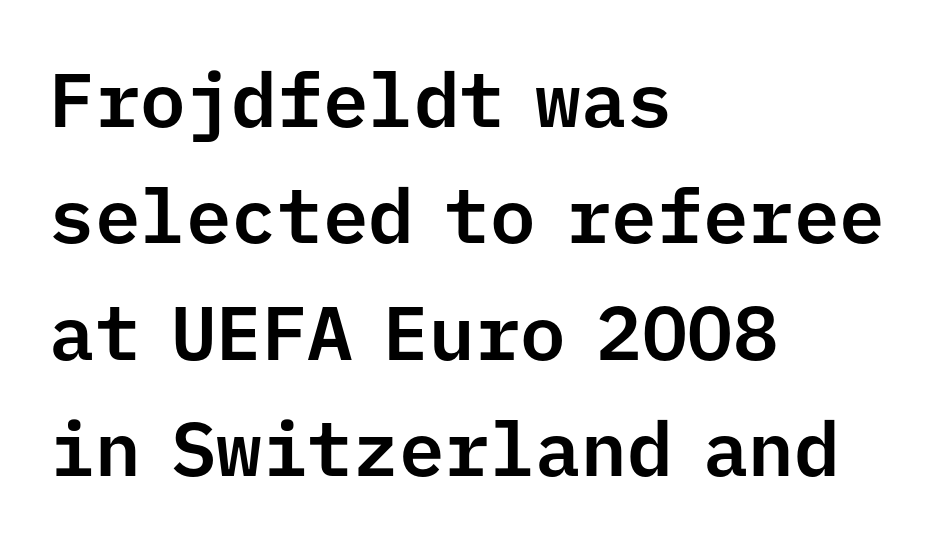
{"serif": "no", "italic": "no", "width": "normal", "stroke_contrast": "low", "x_height": "medium", "monospaced": "yes", "underline": "no", "align": "left", "line_spacing": "normal", "line_spacing_ratio": 1.53, "letter_spacing": "normal", "letter_spacing_em": 0.0, "glyph_px": 76}
